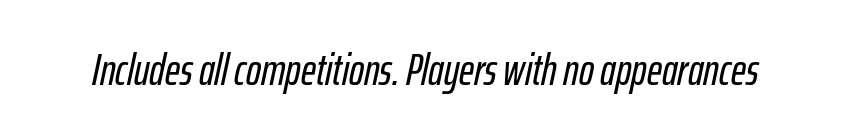
Q: Is the text italic (slanted)? A: Yes, it leans right by about 12 degrees.
Q: Is the text underlined? A: No.
Q: Is the spacing between letters normal or unusually wide? A: Normal.
Q: Width (condensed, normal, or wide)? A: Condensed.
Q: Stroke contrast? A: Low.
Q: x-height? A: Medium.
Q: Monospaced? A: No.
